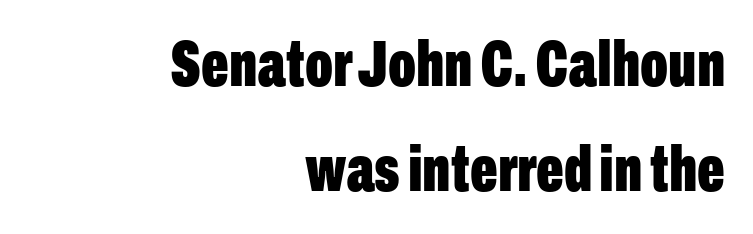
Q: Is the text bold? A: Yes.
Q: Is the text italic (slanted)? A: No, it is upright.
Q: Is the typeface a serif or a sans-serif typeface? A: Sans-serif.
Q: Is the text underlined? A: No.
Q: How is the paragraph aligned? A: Right-aligned.
Q: Is the spacing between letters normal or unusually wide? A: Normal.
Q: Is the spacing between lines tight, normal or loose? A: Normal.
Q: Width (condensed, normal, or wide)? A: Condensed.
Q: Stroke contrast? A: Low.
Q: x-height? A: Medium.
Q: Monospaced? A: No.
